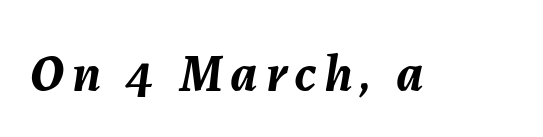
Q: Is the text bold? A: Yes.
Q: Is the text italic (slanted)? A: Yes, it leans right by about 7 degrees.
Q: Is the text underlined? A: No.
Q: Width (condensed, normal, or wide)? A: Normal.
Q: Stroke contrast? A: Medium.
Q: x-height? A: Medium.
Q: Monospaced? A: No.
